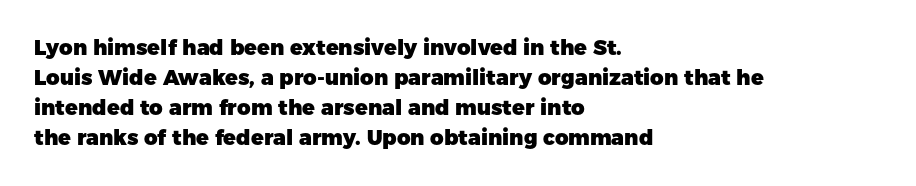
The font's upright variant was chosen for this text. These lines keep a tight, regular rhythm from letter to letter. Notice how thick the strokes are: this is what a full bold looks like. These lines sit exactly where default settings would place them.
